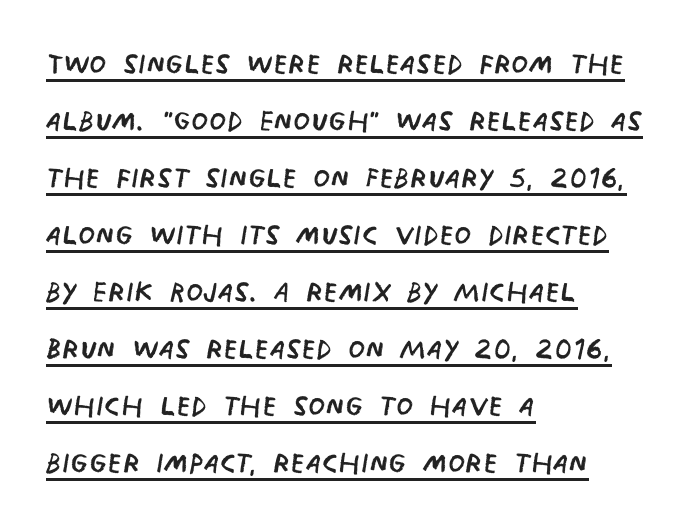
Has an underline been added? It has. Each letter's strokes conclude bluntly, with no projecting serifs. No chunkiness to these letters — they're not bold. This block has exactly the height ordinary leading produces. Left-aligned paragraph, ragged on the right.
